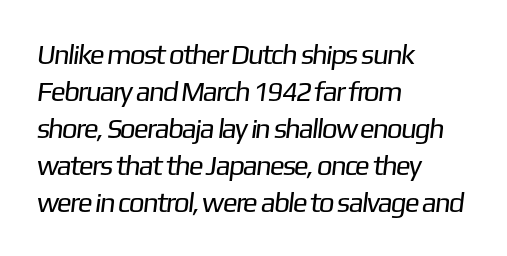
Check under the words: just untouched page. A typesetter would call this zero additional tracking. Nothing sits at the stroke ends, so this counts as sans-serif. Does the copy run flush right? No — it runs flush left. Regarding leading, the lines here are spaced in the standard way. Caption: face not bold, strokes unweighted.
